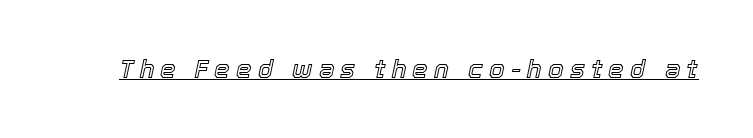
The passage shown is underscored from start to finish. In terms of posture, this sample is oblique. Look at the tracking — it's clearly loosened, letters drifting apart.
